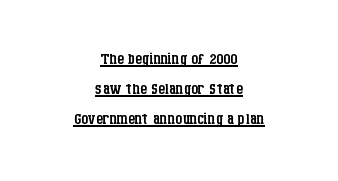
The lines in this sample share a center point and differ in where they start and stop. Vertical strokes here are truly vertical. Honestly, the underline is the first thing you notice here. Glyph-to-glyph distance matches everyday printed text. Letters have the restrained weight of plain body copy at most.
